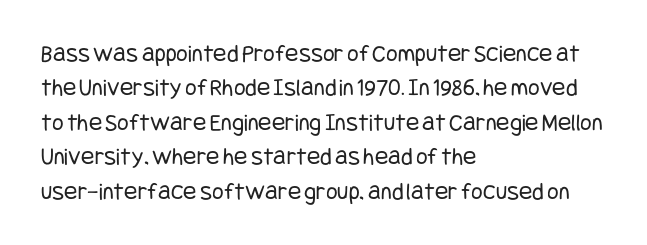
Spacing between characters is what you'd get straight out of the box. The passage shown is not underscored anywhere. The lines in this sample share a left origin and differ only in where they stop. The lines sit at an ordinary, default distance from one another. Is the type heavy? It reads as light-to-regular instead.
